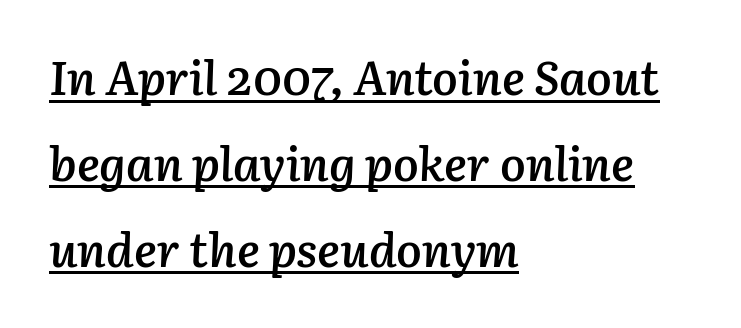
The image shows 48 px semibold type, italic (leaning right); set left-aligned, line spacing 1.79x, normal letter spacing, underlined; low stroke contrast and a medium x-height.
